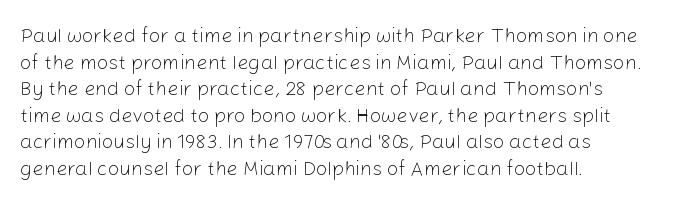
Does the copy run flush right? No — it runs flush left. The block of text has a typical density, with ordinary space between rows. This sample uses plain, unmodified letter spacing. The zone under the glyphs is completely vacant. A roman cut, with each character standing at attention. Stem width sits at or under what a default text font uses.
